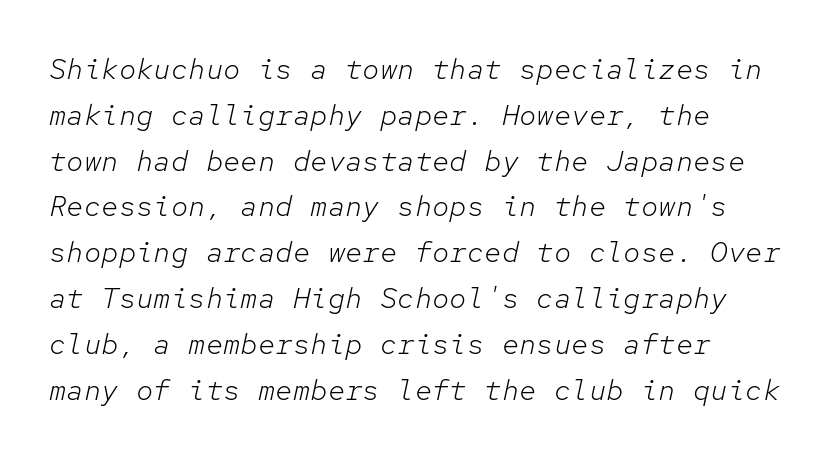
{"italic": "yes", "lean": "right", "slant_degrees": 12, "bold": "no", "weight": "light", "width": "normal", "stroke_contrast": "low", "x_height": "medium", "monospaced": "yes", "underline": "no", "align": "left", "line_spacing": "normal", "line_spacing_ratio": 1.58, "letter_spacing": "normal", "letter_spacing_em": 0.0, "glyph_px": 29}
